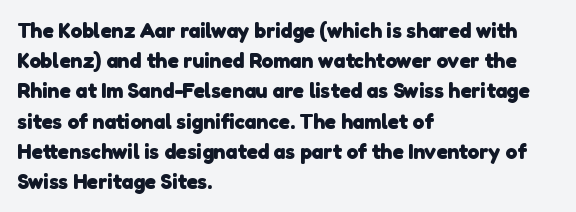
Q: Is the text bold? A: Yes.
Q: Is the text underlined? A: No.
Q: How is the paragraph aligned? A: Left-aligned.
Q: Is the spacing between letters normal or unusually wide? A: Normal.
Q: Is the spacing between lines tight, normal or loose? A: Normal.
